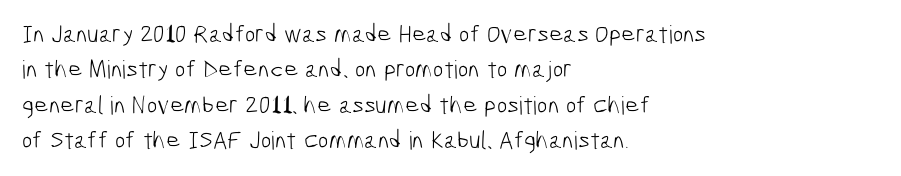
Q: Is the text bold? A: No.
Q: Is the text underlined? A: No.
Q: How is the paragraph aligned? A: Left-aligned.
Q: Is the spacing between letters normal or unusually wide? A: Normal.
Q: Is the spacing between lines tight, normal or loose? A: Normal.
